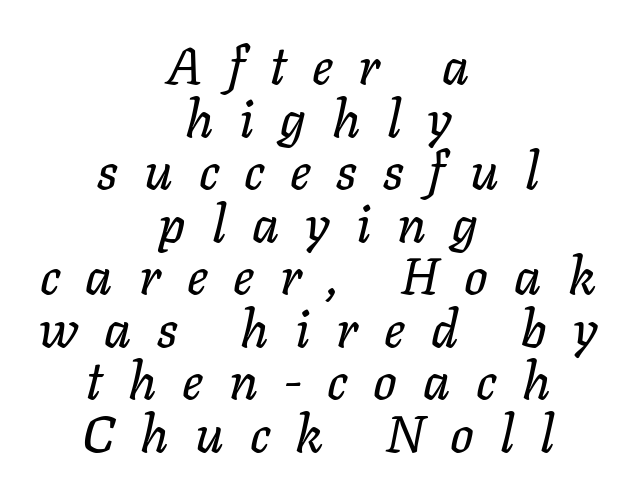
Q: Is the text italic (slanted)? A: Yes, it leans right by about 11 degrees.
Q: Is the text underlined? A: No.
Q: How is the paragraph aligned? A: Centered.
Q: Is the spacing between letters normal or unusually wide? A: Unusually wide.
Q: Is the spacing between lines tight, normal or loose? A: Tight.
Q: Width (condensed, normal, or wide)? A: Normal.
Q: Stroke contrast? A: Low.
Q: x-height? A: Medium.
Q: Monospaced? A: No.
